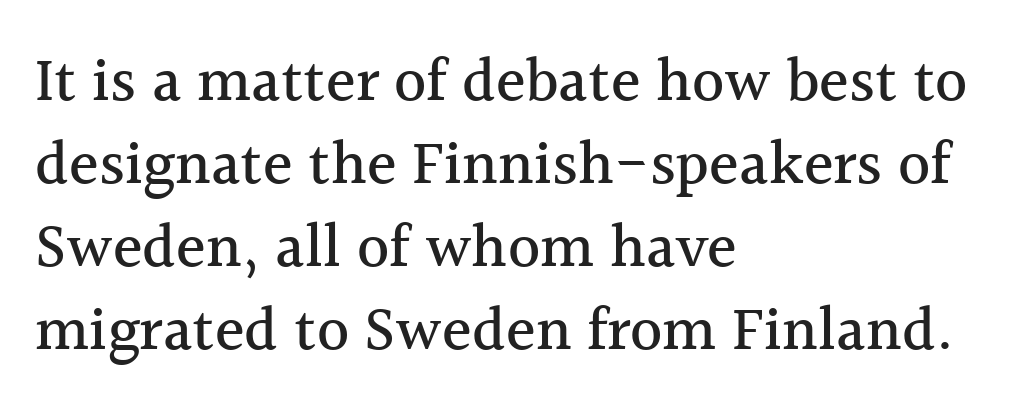
Q: Is the text italic (slanted)? A: No, it is upright.
Q: Is the typeface a serif or a sans-serif typeface? A: Serif.
Q: Is the text underlined? A: No.
Q: How is the paragraph aligned? A: Left-aligned.
Q: Is the spacing between letters normal or unusually wide? A: Normal.
Q: Is the spacing between lines tight, normal or loose? A: Normal.
Q: Width (condensed, normal, or wide)? A: Normal.
Q: x-height? A: Medium.
Q: Monospaced? A: No.
